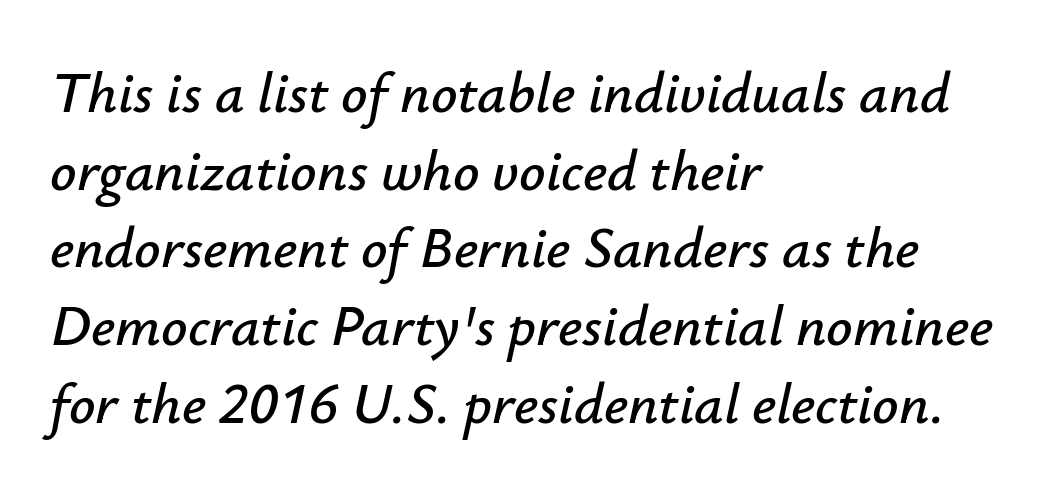
{"italic": "yes", "lean": "right", "slant_degrees": 12, "width": "normal", "stroke_contrast": "low", "x_height": "small", "monospaced": "no", "underline": "no", "align": "left", "line_spacing": "normal", "line_spacing_ratio": 1.34, "letter_spacing": "normal", "letter_spacing_em": 0.0, "glyph_px": 58}
